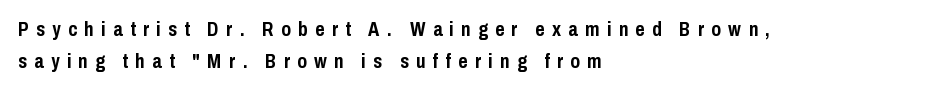
{"italic": "no", "bold": "yes", "underline": "no", "align": "left", "line_spacing": "normal", "line_spacing_ratio": 1.58, "letter_spacing": "wide", "letter_spacing_em": 0.37, "glyph_px": 20}
